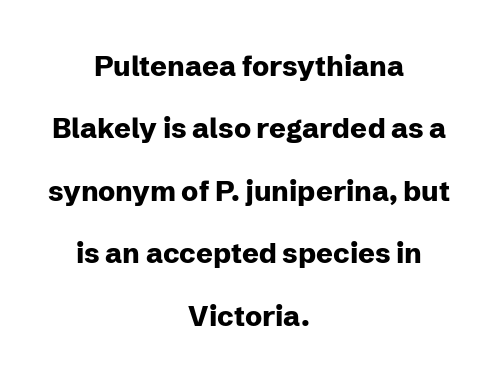
{"serif": "no", "italic": "no", "bold": "yes", "weight": "heavy", "width": "normal", "stroke_contrast": "low", "x_height": "medium", "monospaced": "no", "underline": "no", "align": "center", "line_spacing": "loose", "line_spacing_ratio": 2.23, "letter_spacing": "normal", "letter_spacing_em": 0.0, "glyph_px": 28}
